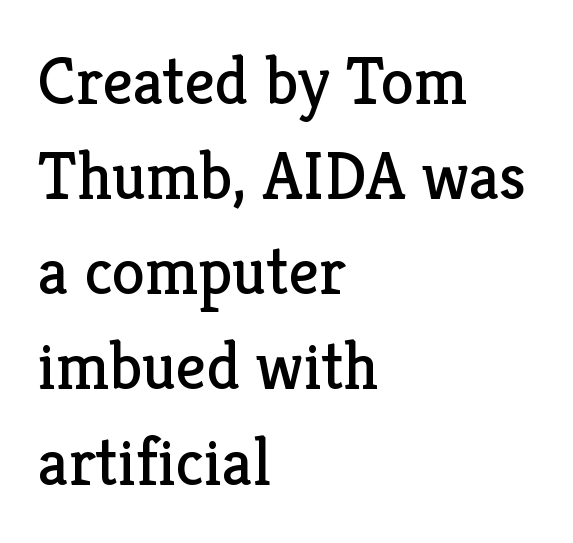
Standard letterfit; no display-style spreading of the glyphs. Do the characters align in a grid? No, the font is proportional. The area under the type is left untouched. Nothing heavy about these letters — not bold at all. Does the lettering tilt? It doesn't — this is upright.
